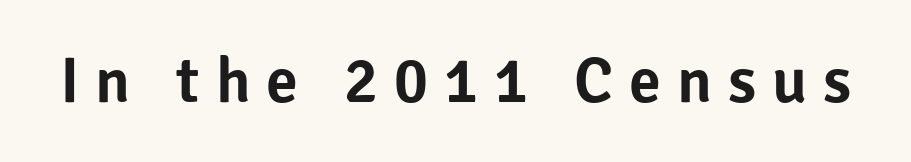
Q: Is the text italic (slanted)? A: No, it is upright.
Q: Is the typeface a serif or a sans-serif typeface? A: Sans-serif.
Q: Is the text underlined? A: No.
Q: Is the spacing between letters normal or unusually wide? A: Unusually wide.
Q: Width (condensed, normal, or wide)? A: Normal.
Q: Stroke contrast? A: Low.
Q: x-height? A: Medium.
Q: Monospaced? A: No.
